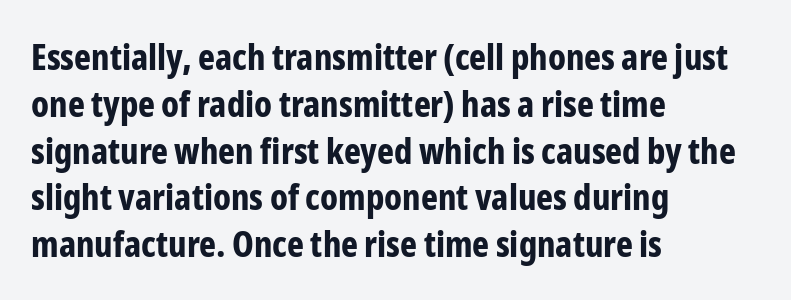
{"serif": "no", "italic": "no", "bold": "yes", "weight": "bold", "width": "condensed", "stroke_contrast": "low", "x_height": "medium", "monospaced": "no", "underline": "no", "align": "left", "line_spacing": "normal", "line_spacing_ratio": 1.3, "letter_spacing": "normal", "letter_spacing_em": 0.0, "glyph_px": 36}
